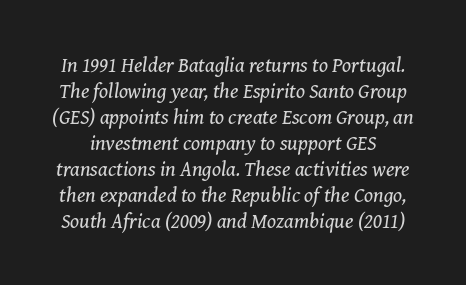
Each word holds together tightly as a unit, with standard inter-letter gaps. Ink coverage per letter is moderate at most. A clean baseline with only descenders dipping below it. Observe the lean: these are italic letterforms.
